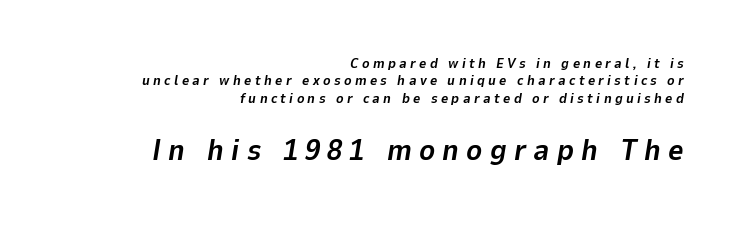
{"italic": "yes", "lean": "right", "slant_degrees": 9, "bold": "yes", "weight": "bold", "width": "normal", "stroke_contrast": "low", "x_height": "medium", "monospaced": "no", "underline": "no", "align": "right", "line_spacing": "normal", "line_spacing_ratio": 1.25, "letter_spacing": "wide", "letter_spacing_em": 0.24, "larger_block": "second", "size_ratio": 2.14, "glyph_px": 30}
